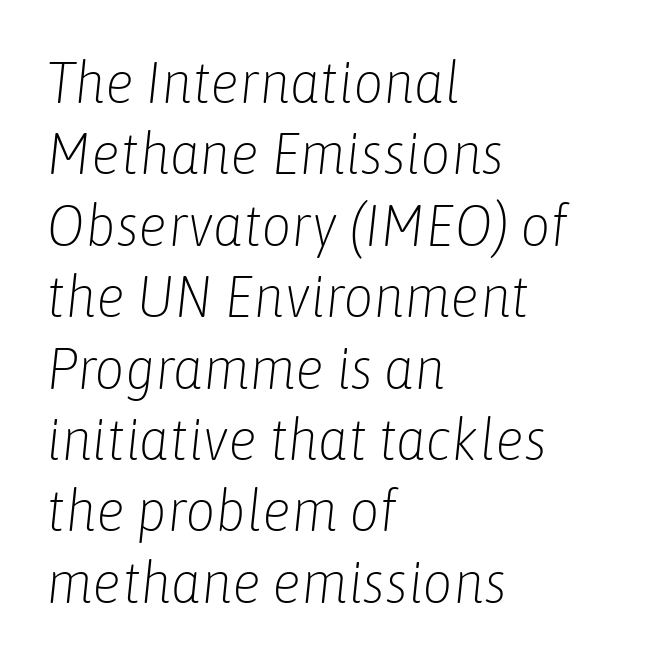
The image shows 59 px light, condensed type, italic (leaning right); set left-aligned, line spacing 1.21x, normal letter spacing, not underlined; low stroke contrast and a medium x-height.
